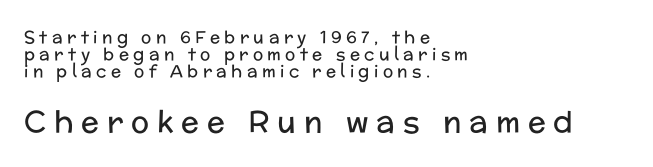
Q: Is the text bold? A: No.
Q: Is the text italic (slanted)? A: No, it is upright.
Q: Is the typeface a serif or a sans-serif typeface? A: Sans-serif.
Q: Is the text underlined? A: No.
Q: How is the paragraph aligned? A: Left-aligned.
Q: Is the spacing between letters normal or unusually wide? A: Unusually wide.
Q: Is the spacing between lines tight, normal or loose? A: Tight.
Q: Which block of text is set in a larger size, the first (top) or the second (bottom)? A: The second (bottom) one.
Q: Width (condensed, normal, or wide)? A: Normal.
Q: Stroke contrast? A: Low.
Q: x-height? A: Medium.
Q: Monospaced? A: No.
